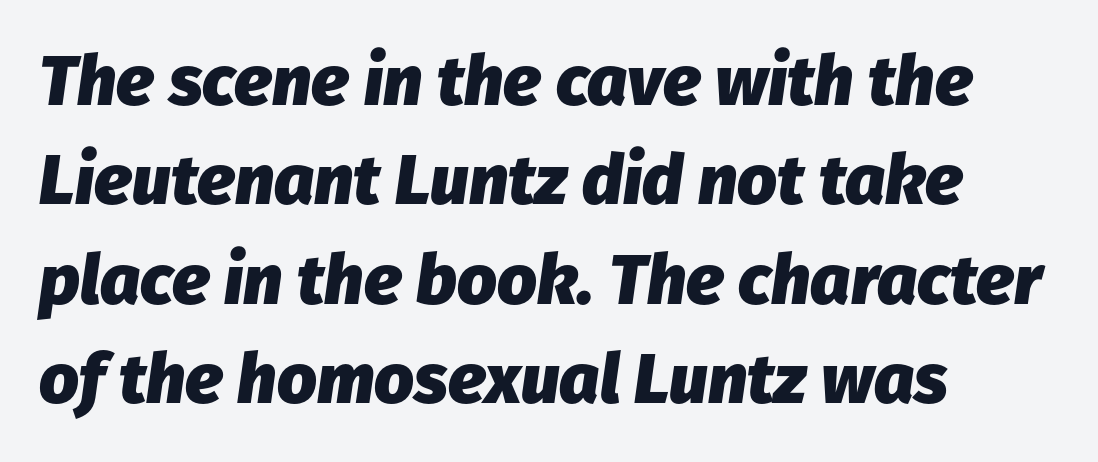
Q: Is the text bold? A: Yes.
Q: Is the text italic (slanted)? A: Yes, it leans right by about 8 degrees.
Q: Is the text underlined? A: No.
Q: How is the paragraph aligned? A: Left-aligned.
Q: Is the spacing between letters normal or unusually wide? A: Normal.
Q: Is the spacing between lines tight, normal or loose? A: Normal.
Q: Width (condensed, normal, or wide)? A: Normal.
Q: Stroke contrast? A: Low.
Q: x-height? A: Medium.
Q: Monospaced? A: No.
